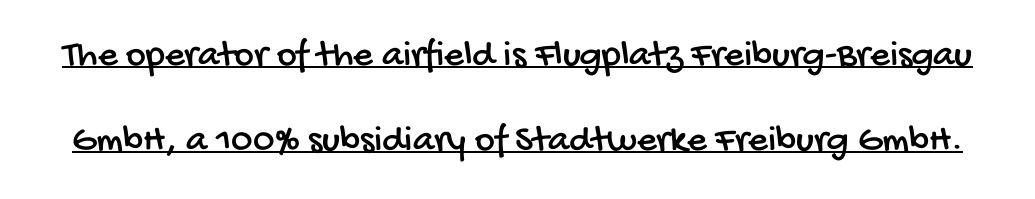
Q: Is the typeface a serif or a sans-serif typeface? A: Sans-serif.
Q: Is the text underlined? A: Yes.
Q: Is the spacing between letters normal or unusually wide? A: Normal.
Q: Is the spacing between lines tight, normal or loose? A: Loose.
Q: Width (condensed, normal, or wide)? A: Condensed.
Q: Stroke contrast? A: Low.
Q: x-height? A: Large.
Q: Monospaced? A: No.
